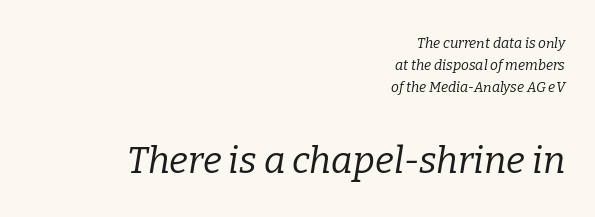
Q: Is the text bold? A: No.
Q: Is the text italic (slanted)? A: Yes, it leans right by about 9 degrees.
Q: Is the typeface a serif or a sans-serif typeface? A: Serif.
Q: Is the text underlined? A: No.
Q: How is the paragraph aligned? A: Right-aligned.
Q: Is the spacing between letters normal or unusually wide? A: Normal.
Q: Is the spacing between lines tight, normal or loose? A: Normal.
Q: Which block of text is set in a larger size, the first (top) or the second (bottom)? A: The second (bottom) one.
Q: Width (condensed, normal, or wide)? A: Normal.
Q: Stroke contrast? A: Low.
Q: x-height? A: Medium.
Q: Monospaced? A: No.
